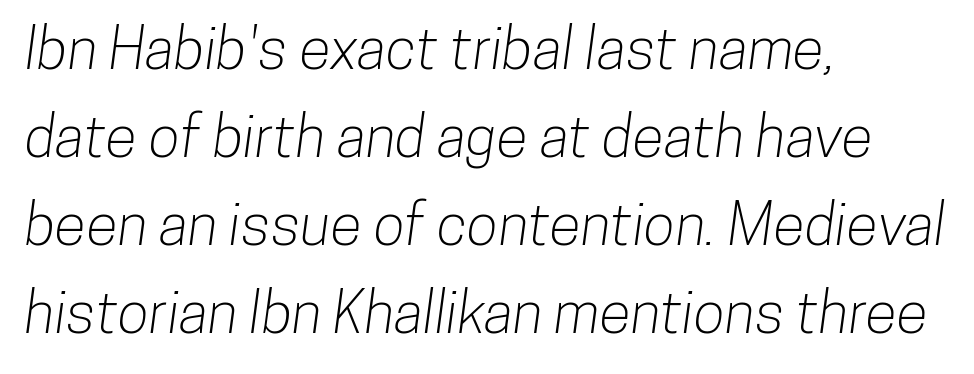
The image shows 58 px condensed sans-serif type; set left-aligned, normal line spacing (1.52x), normal letter spacing, not underlined; low stroke contrast and a medium x-height.
